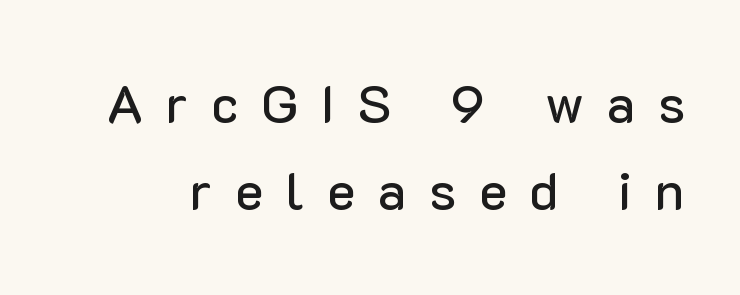
Is this a sans? Yes — the strokes have no serifs. The lines sit at an ordinary, default distance from one another. Honestly, there is no underline to notice here at all. This sample uses an upright cut, with every glyph sitting square on the baseline.
